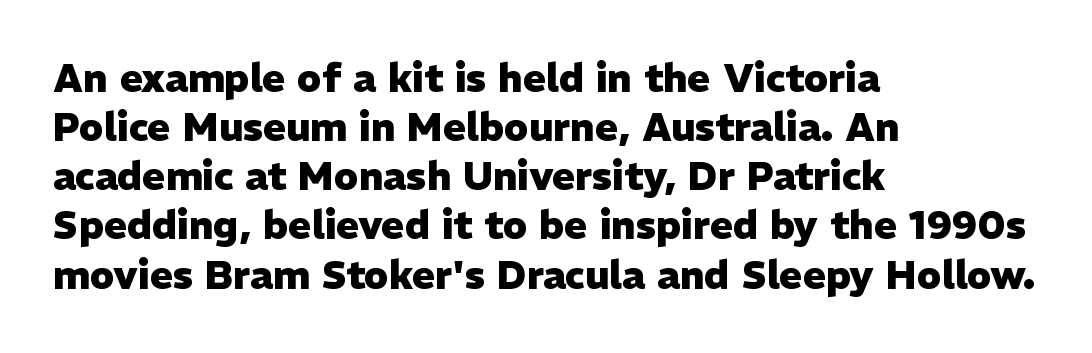
Proportional: the letters do not fall into vertical columns. Default kerning and tracking; the words read as compact shapes. Thick stems and heavy bowls — unmistakably bold. Ascenders rise straight up at ninety degrees.
